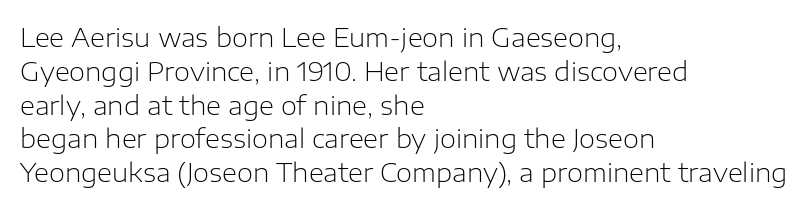
Descenders are the only things crossing below the line. Vertical strokes here are truly vertical. Compared with typical paragraphs, the rows here are spaced about the same. The setting favours the left margin, as ordinary paragraphs usually do.
